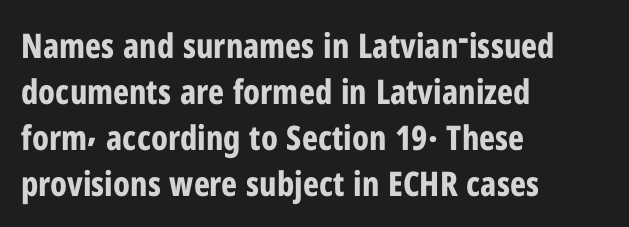
{"serif": "no", "italic": "no", "bold": "yes", "weight": "bold", "width": "condensed", "stroke_contrast": "low", "x_height": "medium", "monospaced": "no", "underline": "no", "align": "left", "line_spacing": "normal", "line_spacing_ratio": 1.35, "letter_spacing": "normal", "letter_spacing_em": 0.0, "glyph_px": 34}
